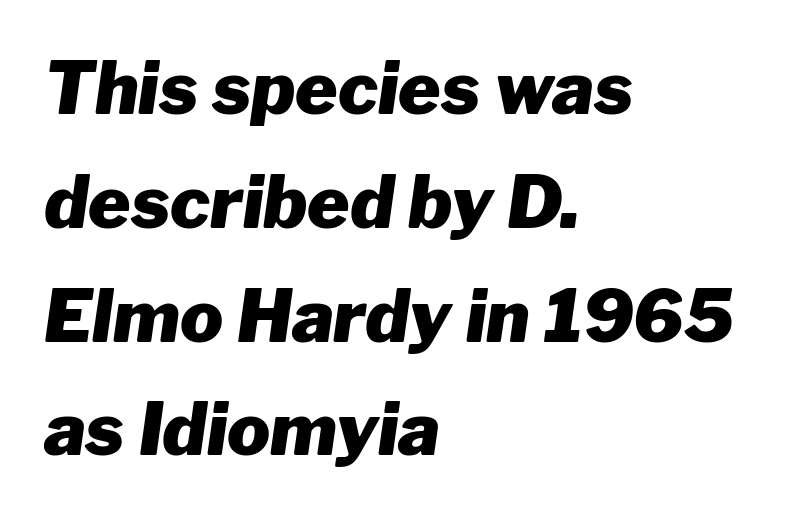
Q: Is the text bold? A: Yes.
Q: Is the text italic (slanted)? A: Yes, it leans right by about 8 degrees.
Q: Is the text underlined? A: No.
Q: How is the paragraph aligned? A: Left-aligned.
Q: Is the spacing between letters normal or unusually wide? A: Normal.
Q: Is the spacing between lines tight, normal or loose? A: Normal.
Q: Width (condensed, normal, or wide)? A: Normal.
Q: Stroke contrast? A: Low.
Q: x-height? A: Medium.
Q: Monospaced? A: No.
